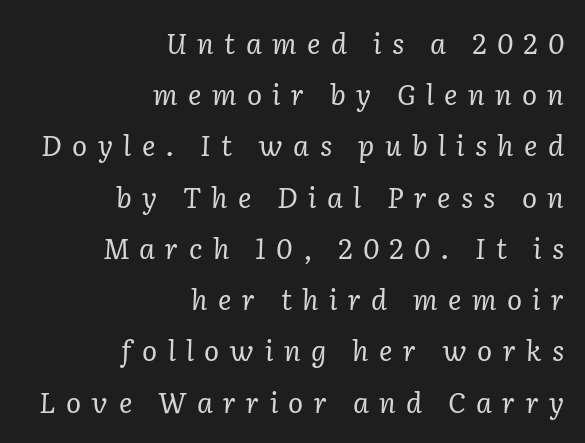
The glyphs in this specimen are seriffed. Any mark beneath the type? The region is blank. Each stroke keeps to a modest, everyday thickness or less. The axis of the letterforms is tilted away from vertical. All the whitespace from short lines collects on the left. The letters are spread apart with noticeably loose tracking.
